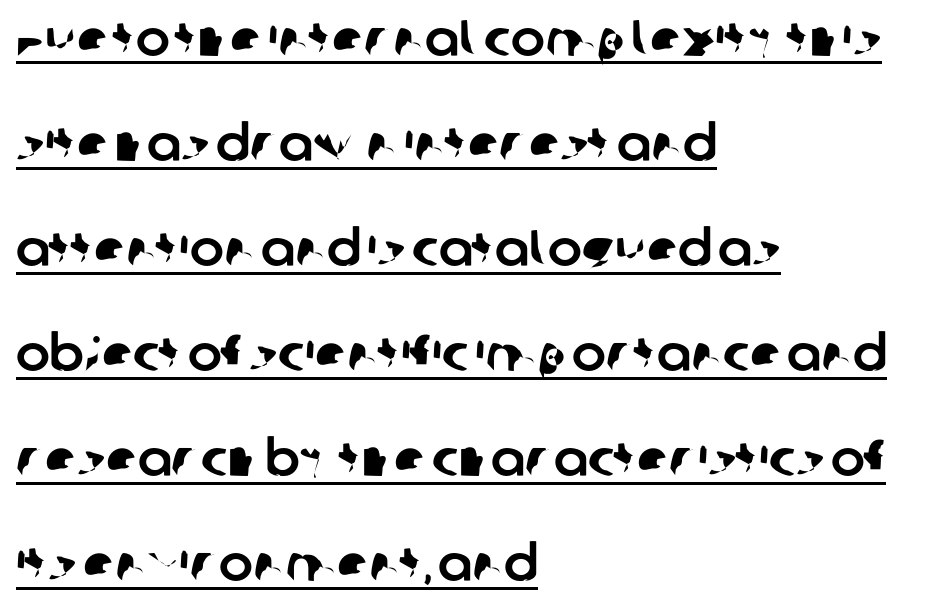
The image shows 51 px sans-serif type; set left-aligned, loose line spacing (2.06x), normal letter spacing, underlined; low stroke contrast and a large x-height.
